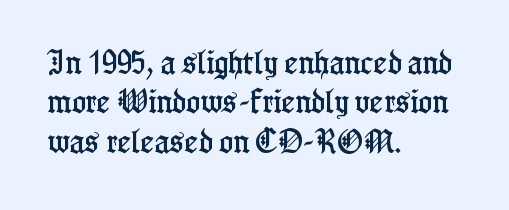
Q: Is the text italic (slanted)? A: No, it is upright.
Q: Is the text underlined? A: No.
Q: How is the paragraph aligned? A: Left-aligned.
Q: Is the spacing between letters normal or unusually wide? A: Normal.
Q: Is the spacing between lines tight, normal or loose? A: Normal.
